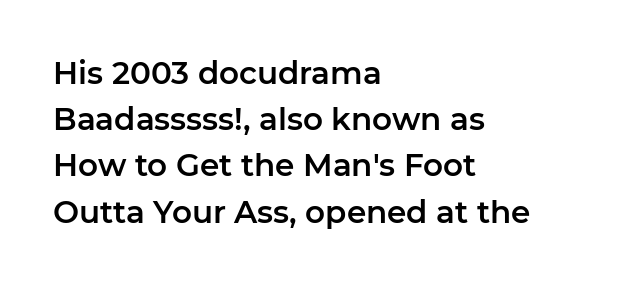
{"serif": "no", "italic": "no", "width": "normal", "stroke_contrast": "low", "x_height": "medium", "monospaced": "no", "underline": "no", "align": "left", "line_spacing": "normal", "line_spacing_ratio": 1.49, "letter_spacing": "normal", "letter_spacing_em": 0.0, "glyph_px": 31}
